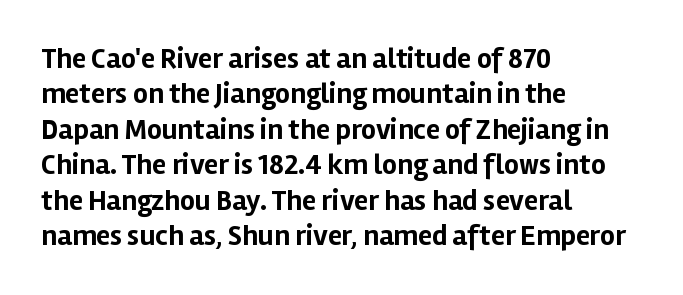
Q: Is the text bold? A: Yes.
Q: Is the text italic (slanted)? A: No, it is upright.
Q: Is the typeface a serif or a sans-serif typeface? A: Sans-serif.
Q: Is the text underlined? A: No.
Q: How is the paragraph aligned? A: Left-aligned.
Q: Is the spacing between letters normal or unusually wide? A: Normal.
Q: Width (condensed, normal, or wide)? A: Normal.
Q: Stroke contrast? A: Low.
Q: x-height? A: Medium.
Q: Monospaced? A: No.
